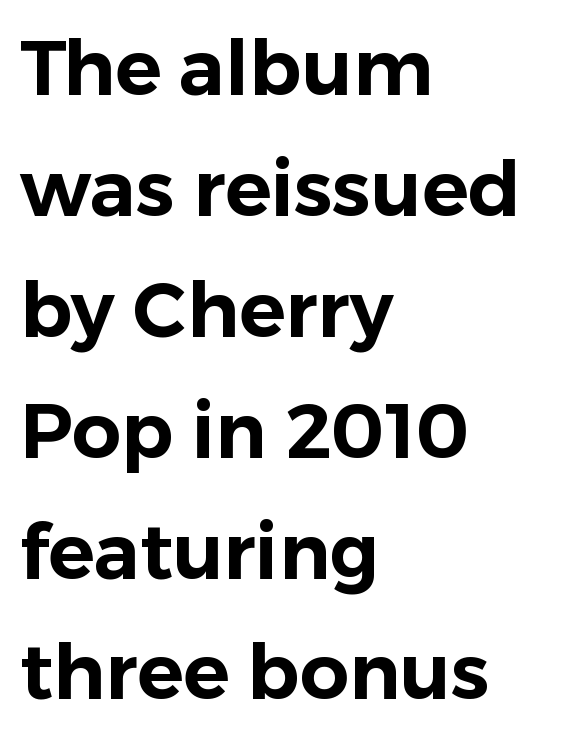
Q: Is the text italic (slanted)? A: No, it is upright.
Q: Is the typeface a serif or a sans-serif typeface? A: Sans-serif.
Q: Is the text underlined? A: No.
Q: How is the paragraph aligned? A: Left-aligned.
Q: Is the spacing between letters normal or unusually wide? A: Normal.
Q: Is the spacing between lines tight, normal or loose? A: Normal.
Q: Width (condensed, normal, or wide)? A: Normal.
Q: Stroke contrast? A: Low.
Q: x-height? A: Medium.
Q: Monospaced? A: No.
